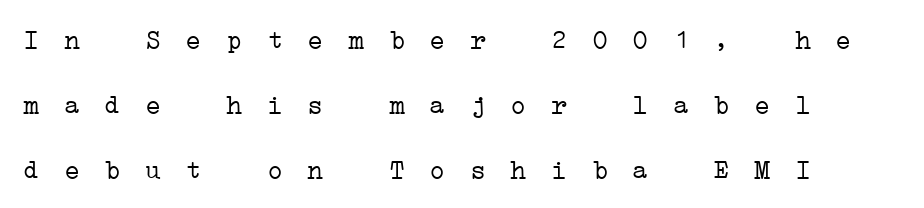
The image shows 27 px text type; set loose line spacing (2.4x), unusually wide letter spacing (+0.3 em), not underlined.
